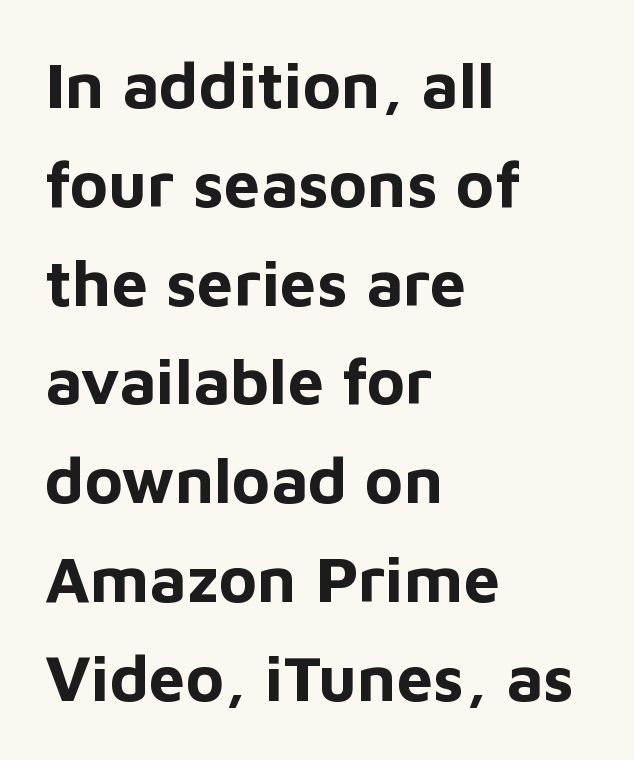
This sample keeps an unexceptional amount of space between lines. Plain, unruled lines of type. These lines were composed using upright roman letters. One-word summary of the alignment: left. A typesetter would call this proportional, since set widths differ per character. Is this a sans? Yes — the strokes have no serifs.
